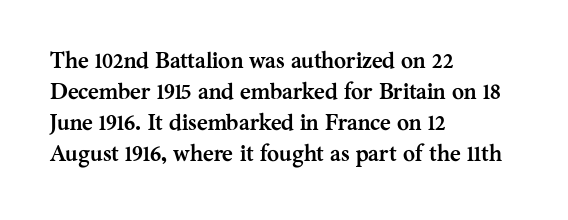
Caption: bold face, heavy strokes. Compared with typical body copy, the letter spacing here is the same. Line starts are locked; line ends wander. The axis of the letterforms is exactly vertical.
